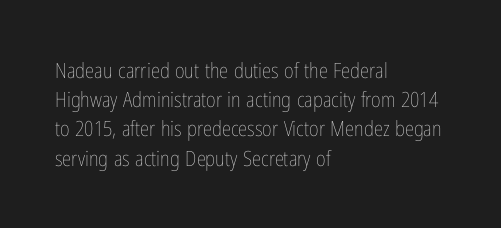
The image shows 21 px text type, upright; set left-aligned, normal line spacing (1.39x), normal letter spacing, not underlined.
